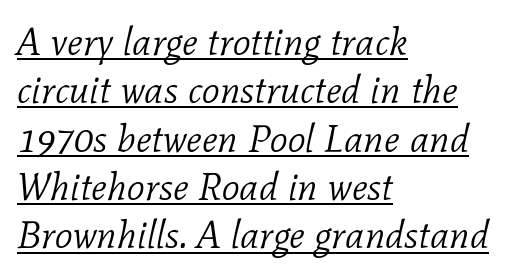
{"serif": "yes", "italic": "yes", "lean": "right", "slant_degrees": 11, "bold": "no", "weight": "light", "width": "normal", "stroke_contrast": "low", "x_height": "medium", "monospaced": "no", "underline": "yes", "align": "left", "line_spacing_ratio": 1.24, "letter_spacing": "normal", "letter_spacing_em": 0.0, "glyph_px": 39}
